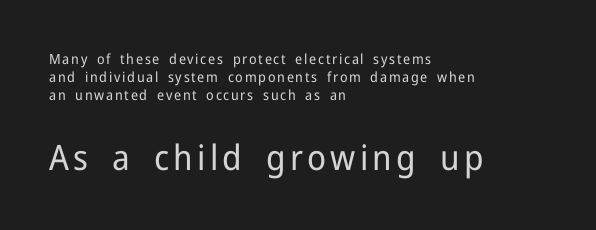
{"serif": "no", "italic": "no", "bold": "no", "weight": "regular", "width": "normal", "stroke_contrast": "low", "x_height": "medium", "monospaced": "no", "underline": "no", "align": "left", "line_spacing": "normal", "line_spacing_ratio": 1.3, "larger_block": "second", "size_ratio": 2.5, "glyph_px": 35}
